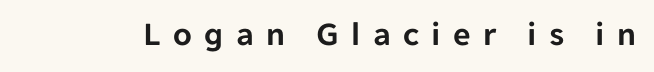
Q: Is the text italic (slanted)? A: No, it is upright.
Q: Is the typeface a serif or a sans-serif typeface? A: Sans-serif.
Q: Is the text underlined? A: No.
Q: Is the spacing between letters normal or unusually wide? A: Unusually wide.
Q: Width (condensed, normal, or wide)? A: Normal.
Q: Stroke contrast? A: Low.
Q: x-height? A: Medium.
Q: Monospaced? A: No.
